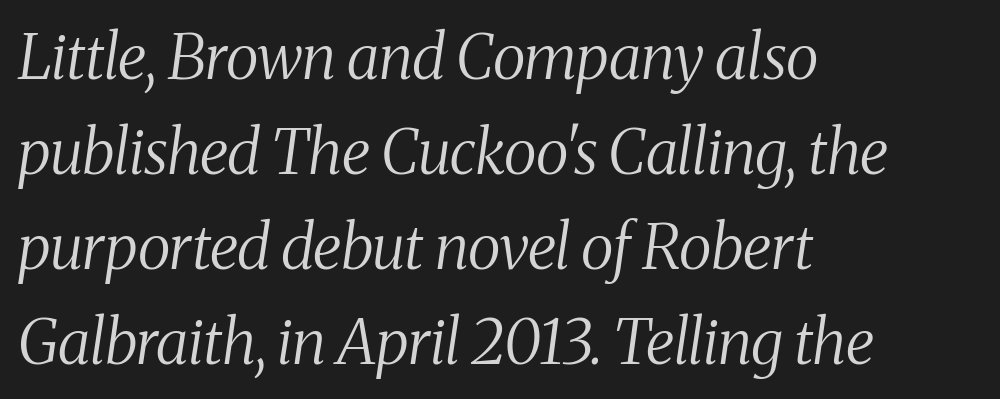
Type style note: has serifs. The rendering keeps characters at their native spacing. Interline gaps are of average width in this sample. No word sits above an underline. Where is the straight margin? On the left.
